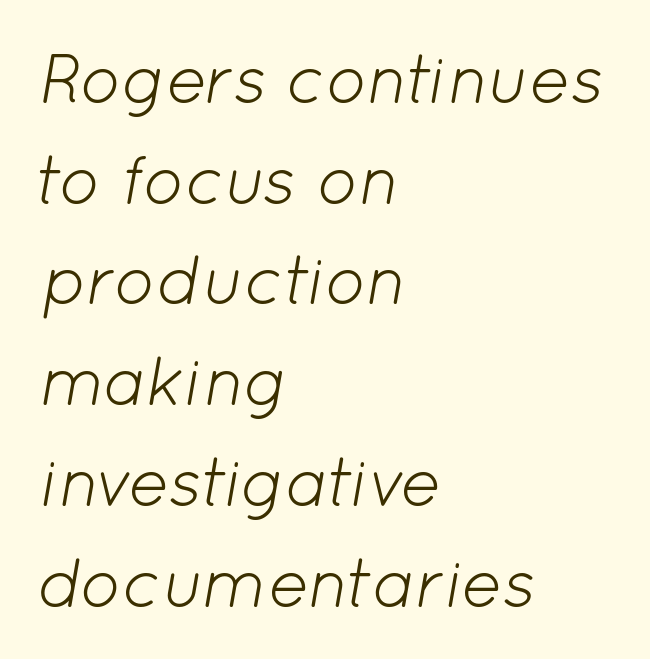
The image shows 69 px light type, italic (leaning right); set left-aligned, normal line spacing (1.46x), normal letter spacing, not underlined; low stroke contrast and a medium x-height.
